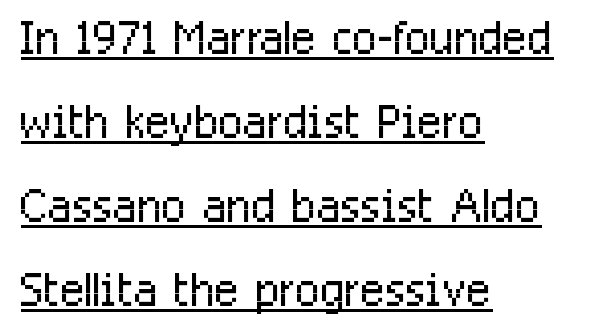
The image shows 65 px light, condensed sans-serif type, upright; set left-aligned, normal line spacing (1.29x), normal letter spacing, underlined; low stroke contrast and a medium x-height.
